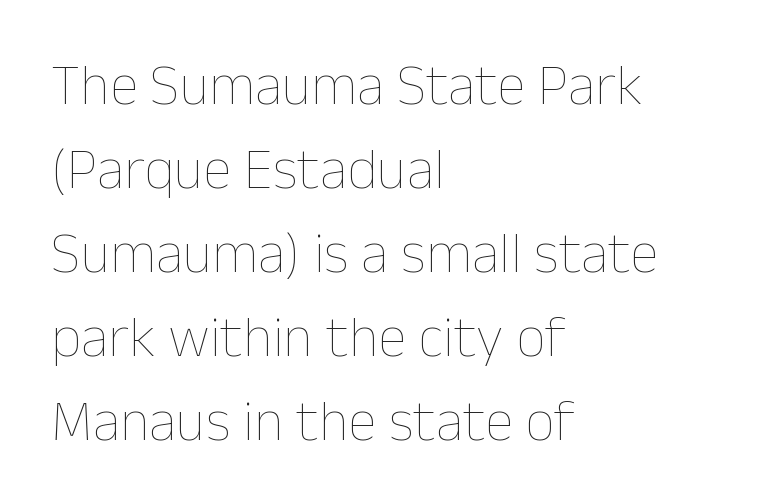
Do the characters align in a grid? No, the font is proportional. The typesetter chose a ragged-right arrangement here. The passage shown has conventional tracking throughout. Check the space under the baseline: it is left empty.
